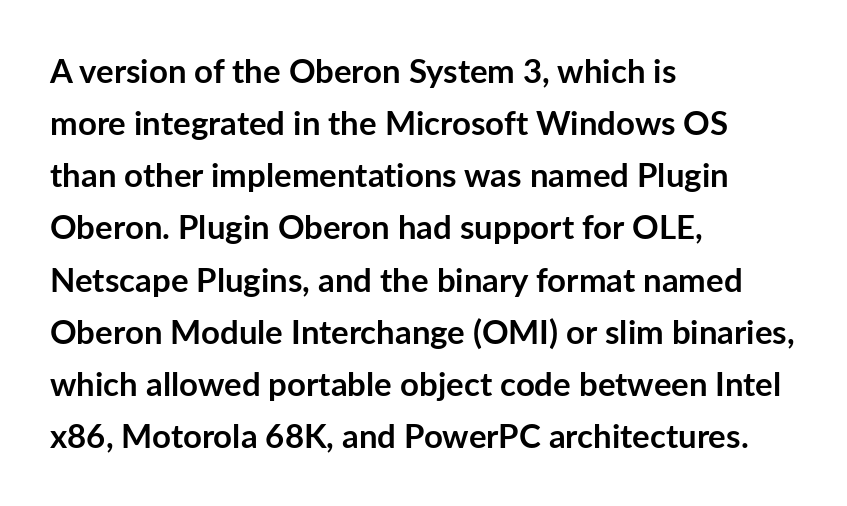
The image shows 33 px semibold sans-serif type, upright; set left-aligned, normal line spacing (1.58x), normal letter spacing, not underlined; low stroke contrast and a medium x-height.
